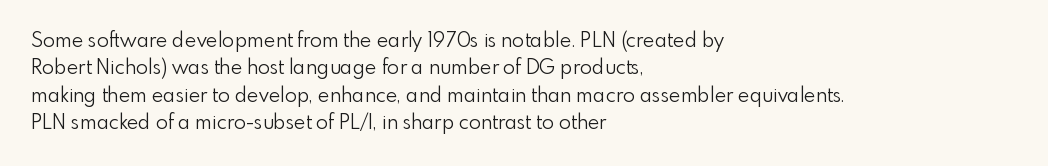
Caption: standard tracking, unaltered. Alignment: flush left. Line spacing here is normal. Weight: not bold — regular or lighter.
